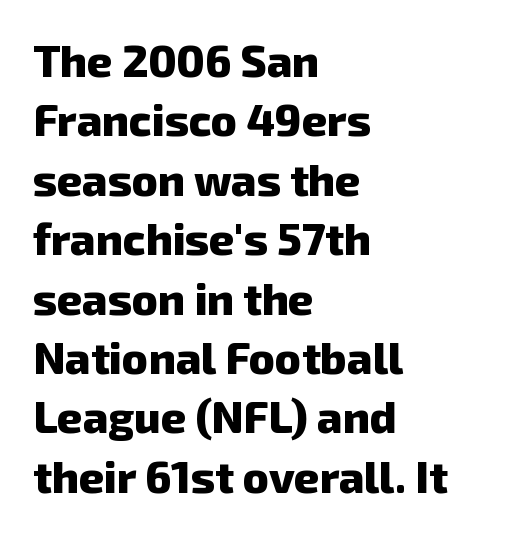
The font family rendered here belongs to the sans-serif group. Whoever set this chose a conventional vertical rhythm. Observe the ordinary spacing: letters are neighbours, not strangers. These lines carry a lot of weight — the face is fully bold. The gap between lines stays unmarked. The passage is arranged the way most books set body copy — flush left.
